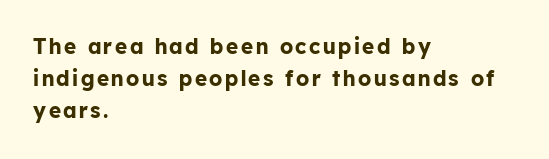
The image shows 21 px bold type, upright; set left-aligned, normal line spacing (1.53x), not underlined.
